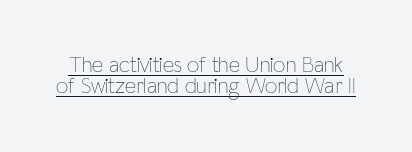
{"italic": "no", "bold": "no", "underline": "yes", "line_spacing": "tight", "line_spacing_ratio": 0.97, "letter_spacing": "normal", "letter_spacing_em": 0.0, "glyph_px": 22}
